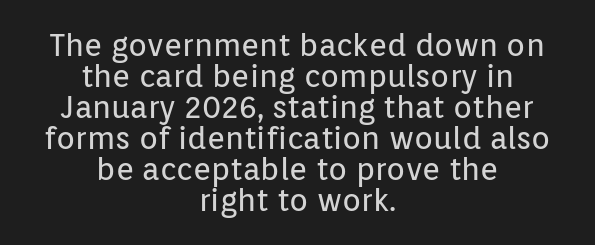
Each letter keeps its own natural width here, so spacing adapts to shape. The letterforms sit at book weight or below. Typographically, this falls in the sans-serif category. Short note: letters normally spaced. In CSS terms this would be text-align: center.
